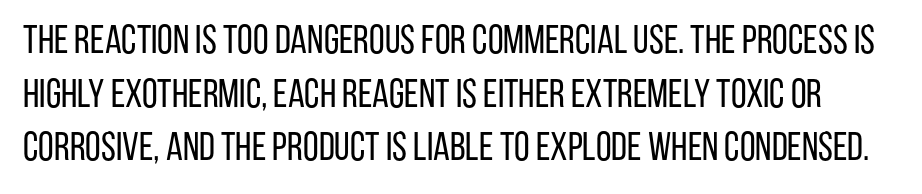
{"serif": "no", "italic": "no", "bold": "no", "weight": "regular", "width": "condensed", "stroke_contrast": "low", "x_height": "large", "monospaced": "no", "underline": "no", "line_spacing": "normal", "line_spacing_ratio": 1.34, "letter_spacing": "normal", "letter_spacing_em": 0.0, "glyph_px": 40}
